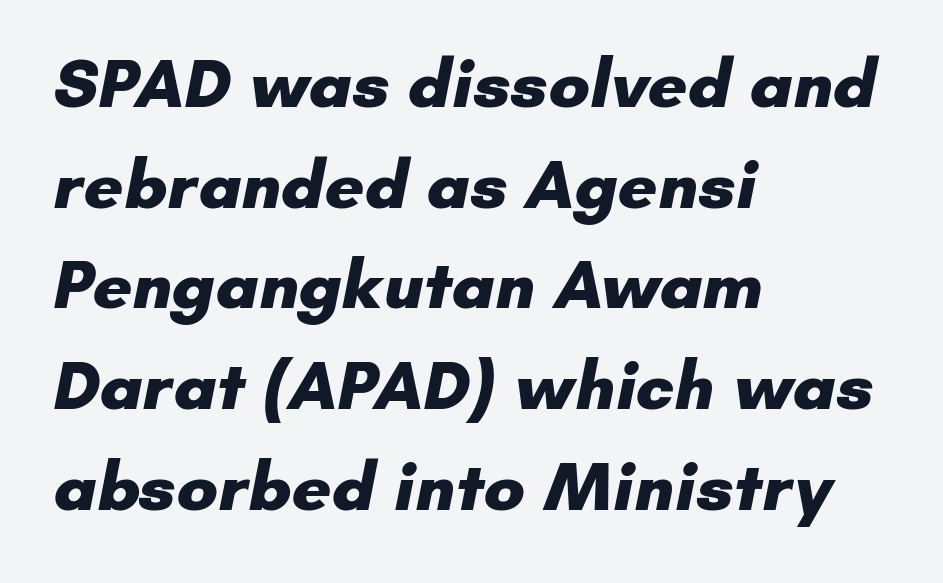
The image shows 69 px heavy sans-serif type; set left-aligned, normal line spacing (1.46x), normal letter spacing, not underlined; low stroke contrast and a small x-height.
